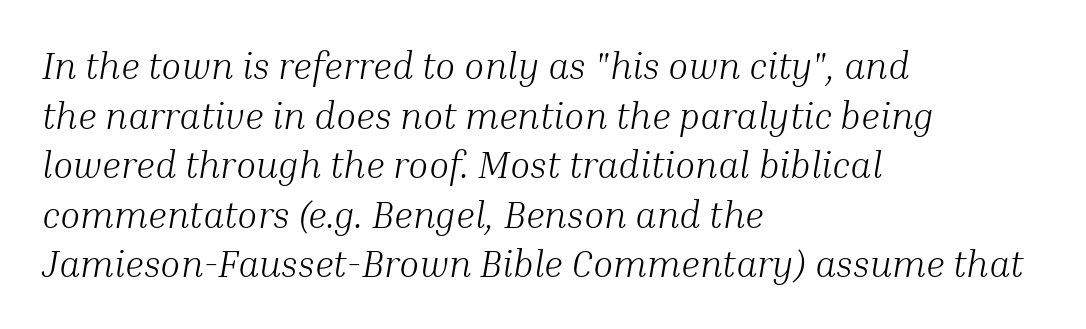
{"serif": "yes", "italic": "yes", "lean": "right", "slant_degrees": 10, "bold": "no", "weight": "light", "width": "normal", "stroke_contrast": "medium", "x_height": "medium", "monospaced": "no", "underline": "no", "align": "left", "line_spacing": "normal", "line_spacing_ratio": 1.34, "letter_spacing": "normal", "letter_spacing_em": 0.0, "glyph_px": 37}
